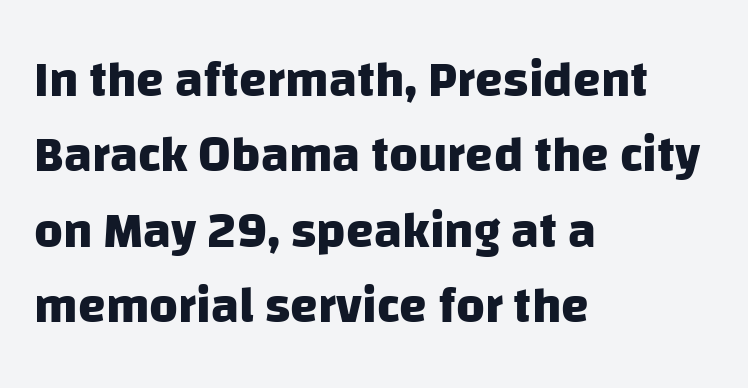
Proportional: the letters do not fall into vertical columns. Grotesque or geometric, the face here clearly has no serifs. There is no visible air inserted between adjacent glyphs. Does the leading feel generous? No, just average. A full-strength bold gives these letters their thick strokes.
